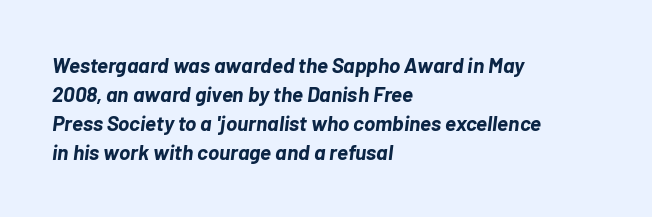
Line spacing here is normal. The space directly below the letters is spotless. Italic? Definitely — the glyphs are oblique. The rag falls on the right side of this text block. Notice how thick the strokes are: this is what a full bold looks like.
